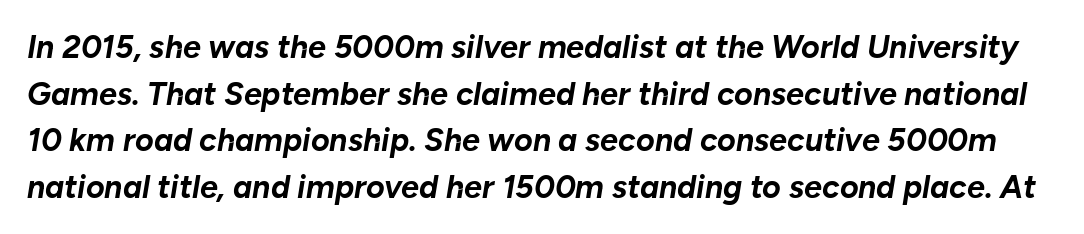
{"italic": "yes", "lean": "right", "slant_degrees": 10, "bold": "yes", "weight": "bold", "width": "normal", "stroke_contrast": "low", "x_height": "medium", "monospaced": "no", "underline": "no", "line_spacing": "normal", "line_spacing_ratio": 1.46, "letter_spacing": "normal", "letter_spacing_em": 0.0, "glyph_px": 32}
